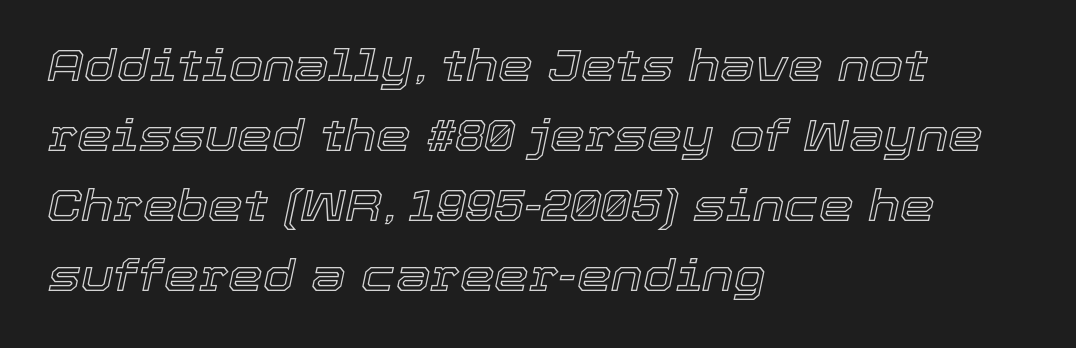
The image shows 44 px text type, italic (leaning right); set left-aligned, normal line spacing (1.59x), normal letter spacing, not underlined; a medium x-height.
